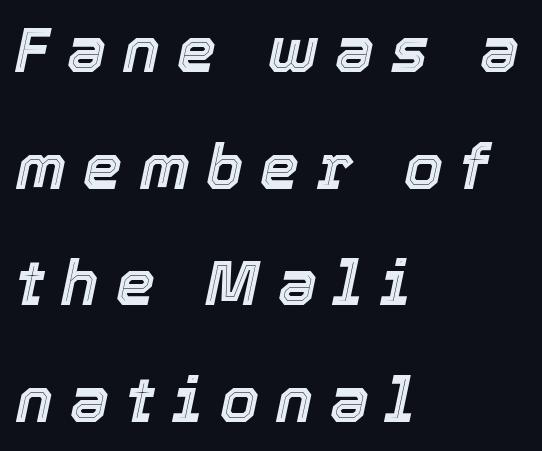
The image shows 62 px text type, italic (leaning right); set left-aligned, line spacing 1.88x, unusually wide letter spacing (+0.28 em), not underlined; a medium x-height.
